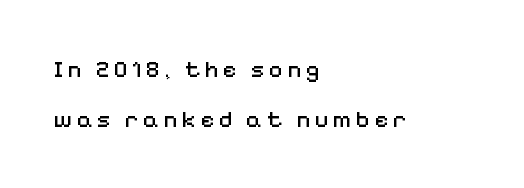
This reads as an unemphasized weight, regular at the heaviest. Caption: multi-line text, flush left, ragged right. Clear beneath every line of the passage. Successive baselines arrive slowly, with a big drop between each.
